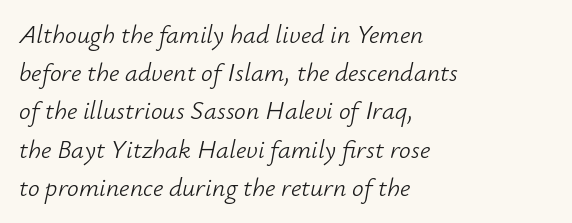
Q: Is the text bold? A: No.
Q: Is the text italic (slanted)? A: Yes, it leans right by about 12 degrees.
Q: Is the text underlined? A: No.
Q: How is the paragraph aligned? A: Left-aligned.
Q: Is the spacing between letters normal or unusually wide? A: Normal.
Q: Is the spacing between lines tight, normal or loose? A: Normal.
